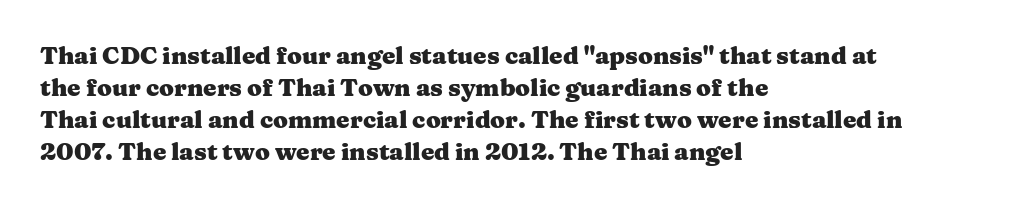
Q: Is the text bold? A: Yes.
Q: Is the text italic (slanted)? A: No, it is upright.
Q: Is the text underlined? A: No.
Q: How is the paragraph aligned? A: Left-aligned.
Q: Is the spacing between letters normal or unusually wide? A: Normal.
Q: Is the spacing between lines tight, normal or loose? A: Normal.
